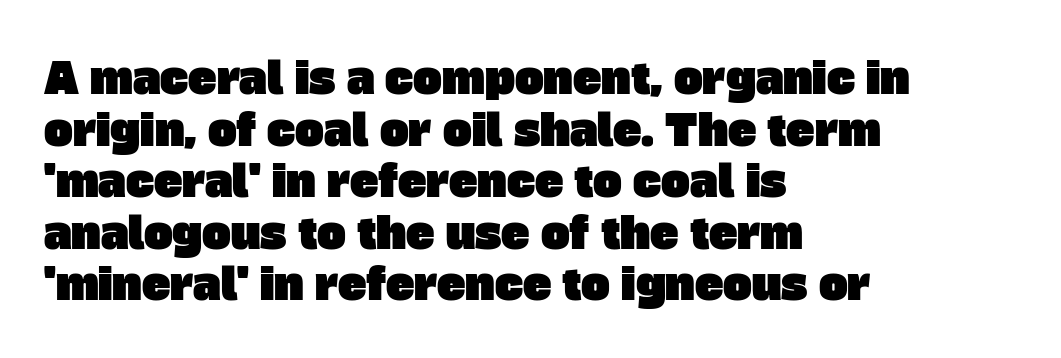
{"serif": "no", "width": "normal", "stroke_contrast": "low", "x_height": "large", "monospaced": "no", "underline": "no", "align": "left", "line_spacing_ratio": 1.2, "letter_spacing": "normal", "letter_spacing_em": 0.0, "glyph_px": 43}
